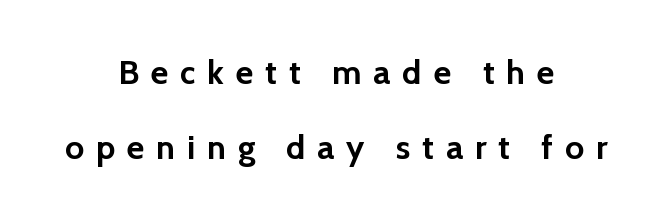
The rendering uses natural spacing where letterforms have individual widths. The letterforms stand isolated, each surrounded by extra space. Is there much room between lines? Yes — plenty of vertical air separates them. Is the block centered? Yes — each line is placed symmetrically about the middle. The space directly below the letters is spotless. The font is running at its bold setting.
